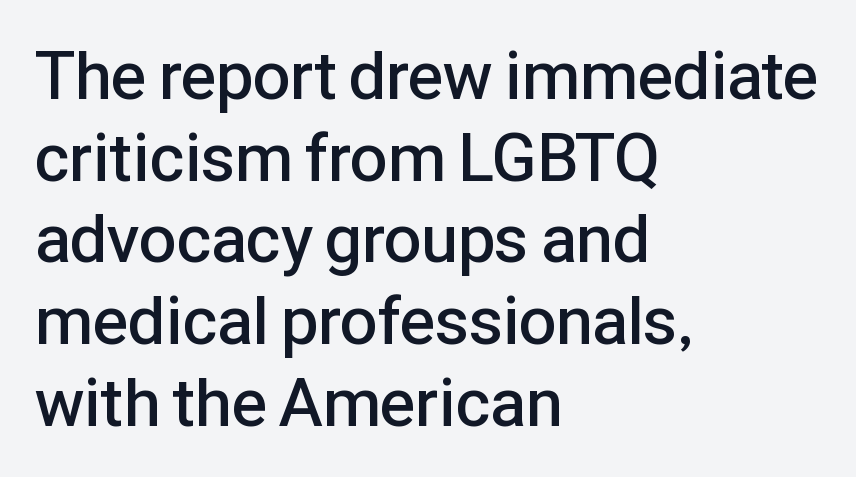
Q: Is the text bold? A: Semi-bold.
Q: Is the text italic (slanted)? A: No, it is upright.
Q: Is the typeface a serif or a sans-serif typeface? A: Sans-serif.
Q: Is the text underlined? A: No.
Q: How is the paragraph aligned? A: Left-aligned.
Q: Is the spacing between letters normal or unusually wide? A: Normal.
Q: Width (condensed, normal, or wide)? A: Normal.
Q: Stroke contrast? A: Low.
Q: x-height? A: Medium.
Q: Monospaced? A: No.
